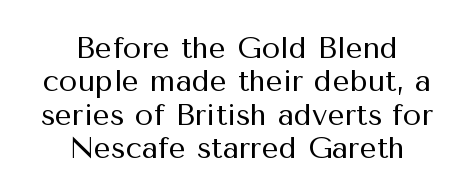
Q: Is the text bold? A: No.
Q: Is the text italic (slanted)? A: No, it is upright.
Q: Is the typeface a serif or a sans-serif typeface? A: Sans-serif.
Q: Is the text underlined? A: No.
Q: How is the paragraph aligned? A: Centered.
Q: Is the spacing between letters normal or unusually wide? A: Normal.
Q: Is the spacing between lines tight, normal or loose? A: Tight.
Q: Width (condensed, normal, or wide)? A: Normal.
Q: Stroke contrast? A: Medium.
Q: x-height? A: Medium.
Q: Monospaced? A: No.
